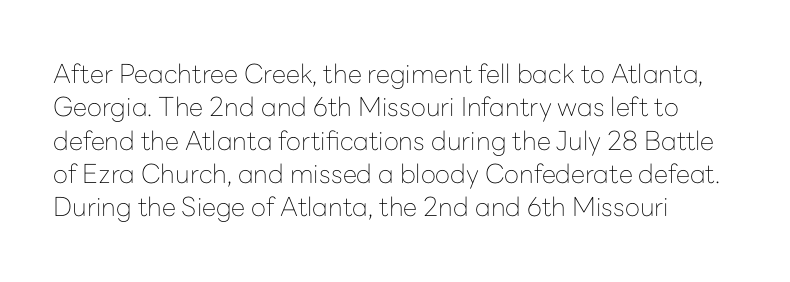
{"italic": "no", "bold": "no", "underline": "no", "line_spacing": "normal", "line_spacing_ratio": 1.28, "letter_spacing": "normal", "letter_spacing_em": 0.0, "glyph_px": 26}
